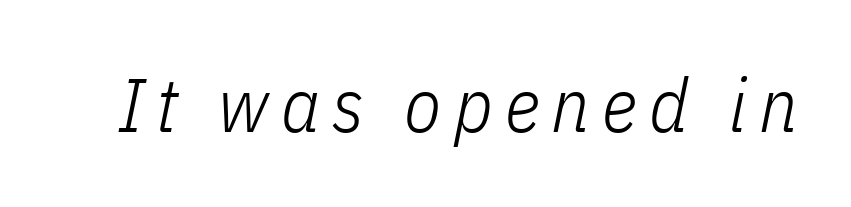
{"italic": "yes", "lean": "right", "slant_degrees": 11, "bold": "no", "weight": "light", "width": "condensed", "stroke_contrast": "low", "x_height": "medium", "monospaced": "no", "underline": "no", "glyph_px": 76}
